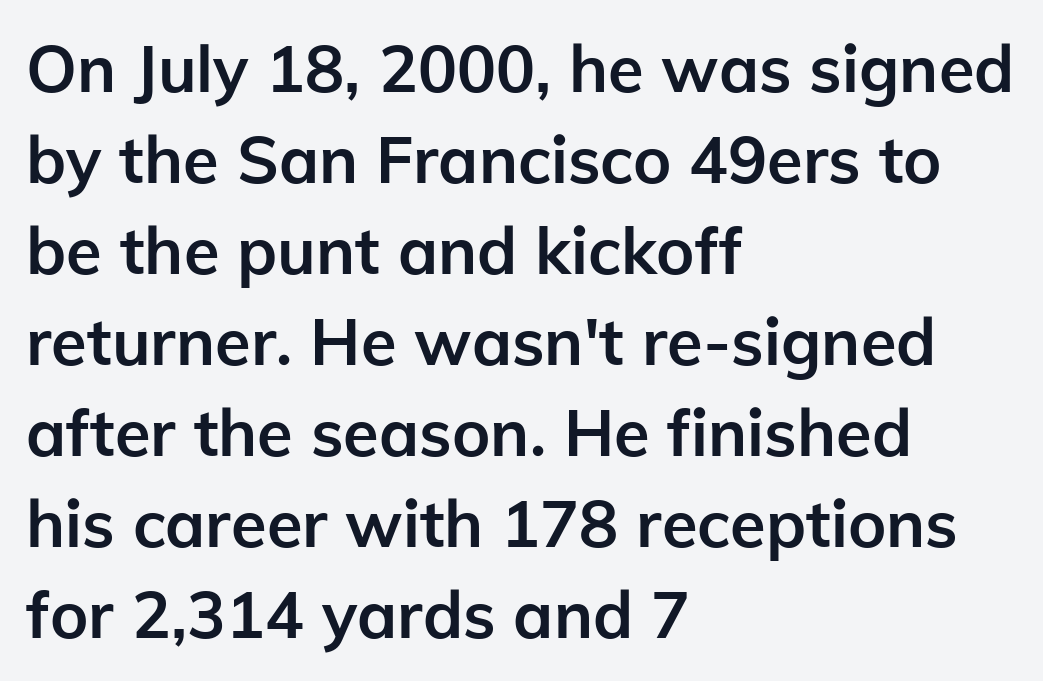
Q: Is the text bold? A: Yes.
Q: Is the text italic (slanted)? A: No, it is upright.
Q: Is the typeface a serif or a sans-serif typeface? A: Sans-serif.
Q: Is the text underlined? A: No.
Q: How is the paragraph aligned? A: Left-aligned.
Q: Is the spacing between letters normal or unusually wide? A: Normal.
Q: Is the spacing between lines tight, normal or loose? A: Normal.
Q: Width (condensed, normal, or wide)? A: Normal.
Q: Stroke contrast? A: Low.
Q: x-height? A: Medium.
Q: Monospaced? A: No.
